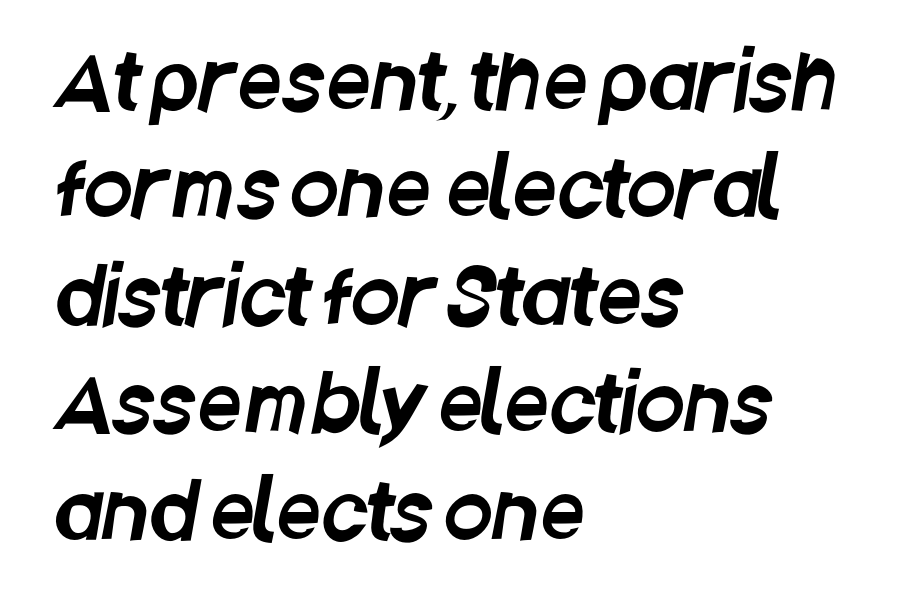
Q: Is the typeface a serif or a sans-serif typeface? A: Sans-serif.
Q: Is the text underlined? A: No.
Q: How is the paragraph aligned? A: Left-aligned.
Q: Is the spacing between letters normal or unusually wide? A: Normal.
Q: Is the spacing between lines tight, normal or loose? A: Normal.
Q: Width (condensed, normal, or wide)? A: Condensed.
Q: Stroke contrast? A: Low.
Q: x-height? A: Large.
Q: Monospaced? A: No.
